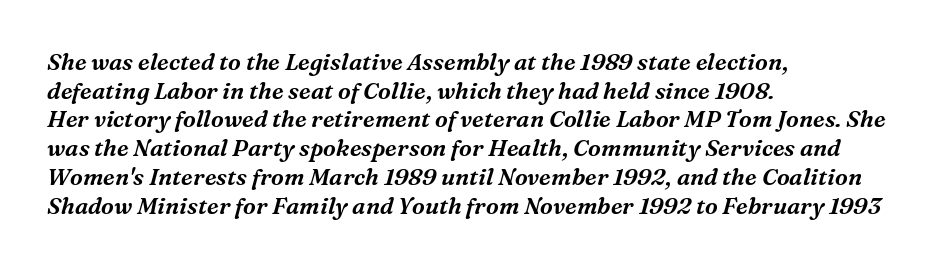
The image shows 23 px text type, italic (leaning right); set left-aligned, normal line spacing (1.25x), normal letter spacing, not underlined.
